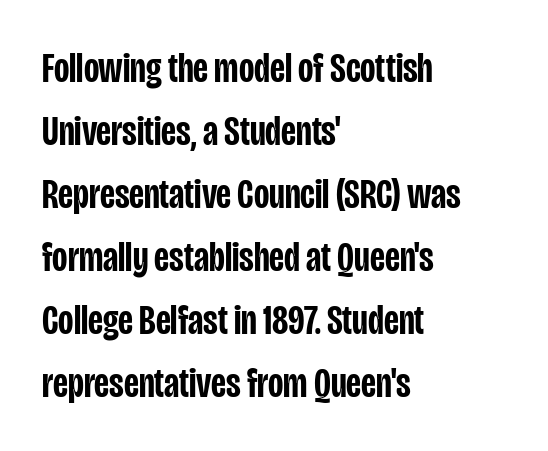
The image shows 42 px semibold, condensed sans-serif type, upright; set left-aligned, normal line spacing (1.5x), normal letter spacing, not underlined; low stroke contrast and a large x-height.
